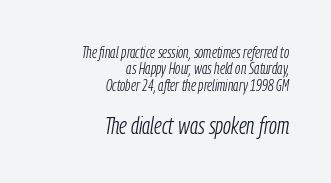
Is the lower block the larger one? Yes — the lower block carries the bigger type. Spacing between characters is what you'd get straight out of the box. Does the lettering tilt? It does — this is italic. The rag falls on the left side of this text block. The passage shown is not underscored anywhere. Notice how descenders almost collide with the ascenders below — that's tight leading.
